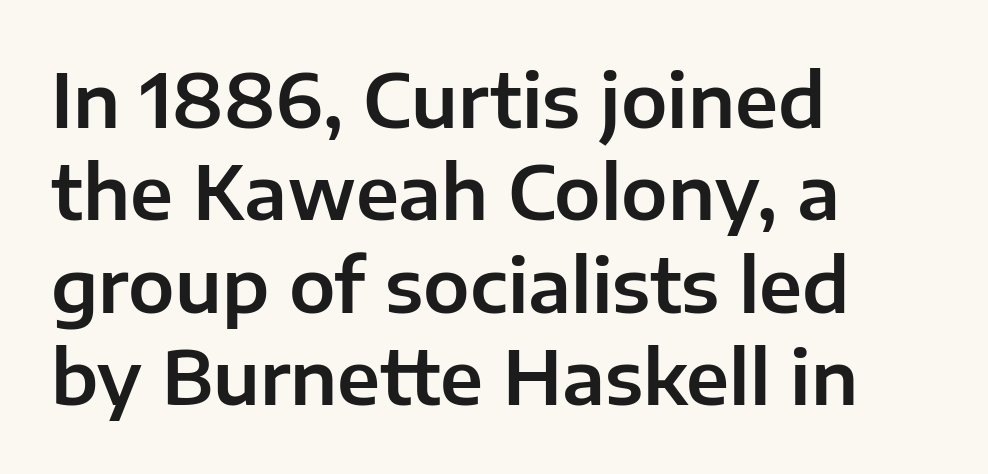
The image shows 74 px sans-serif type, upright; set left-aligned, normal line spacing (1.25x), normal letter spacing, not underlined; low stroke contrast and a medium x-height.
